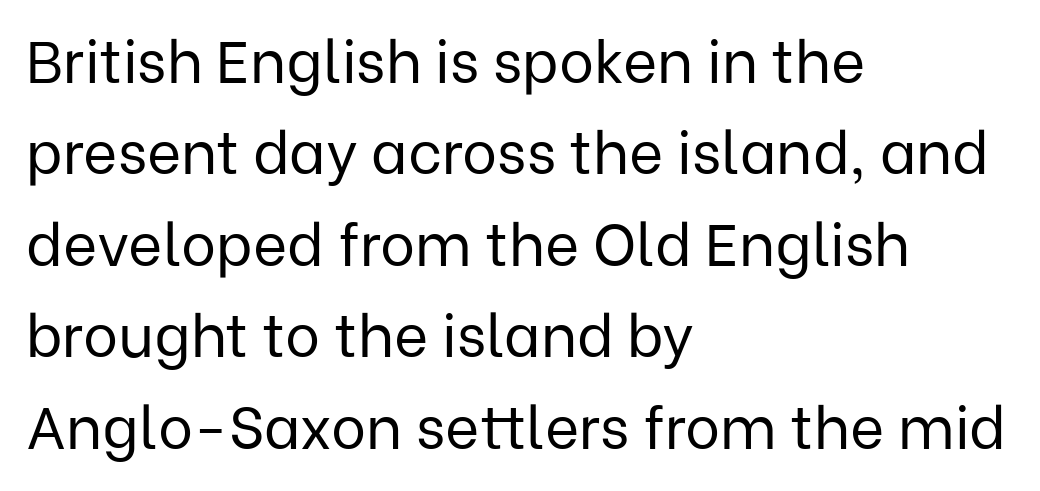
Q: Is the text bold? A: No.
Q: Is the text italic (slanted)? A: No, it is upright.
Q: Is the typeface a serif or a sans-serif typeface? A: Sans-serif.
Q: Is the text underlined? A: No.
Q: How is the paragraph aligned? A: Left-aligned.
Q: Is the spacing between letters normal or unusually wide? A: Normal.
Q: Is the spacing between lines tight, normal or loose? A: Normal.
Q: Width (condensed, normal, or wide)? A: Normal.
Q: Stroke contrast? A: Low.
Q: x-height? A: Medium.
Q: Monospaced? A: No.
